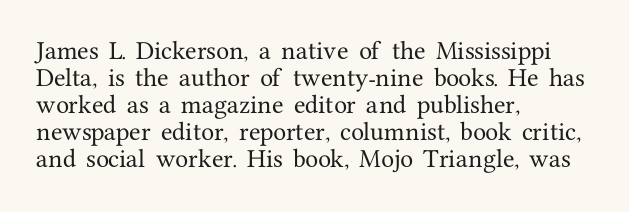
{"italic": "no", "underline": "no", "align": "left", "line_spacing": "normal", "line_spacing_ratio": 1.29, "letter_spacing": "normal", "letter_spacing_em": 0.0, "glyph_px": 21}
